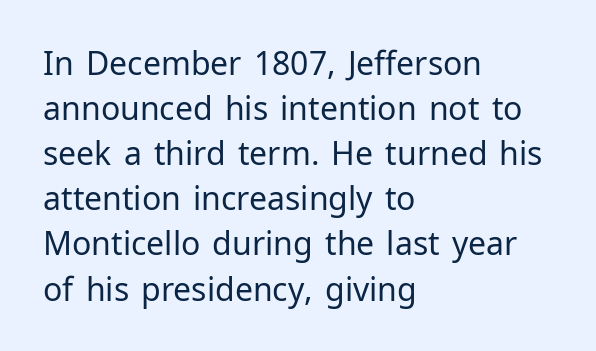
{"serif": "no", "italic": "no", "bold": "no", "weight": "regular", "width": "normal", "stroke_contrast": "low", "x_height": "medium", "monospaced": "no", "underline": "no", "align": "left", "line_spacing": "normal", "line_spacing_ratio": 1.41, "letter_spacing": "normal", "letter_spacing_em": 0.0, "glyph_px": 32}
